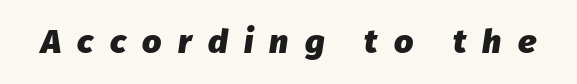
Q: Is the text bold? A: Yes.
Q: Is the text italic (slanted)? A: Yes, it leans right by about 8 degrees.
Q: Is the text underlined? A: No.
Q: Is the spacing between letters normal or unusually wide? A: Unusually wide.
Q: Width (condensed, normal, or wide)? A: Normal.
Q: Stroke contrast? A: Low.
Q: x-height? A: Medium.
Q: Monospaced? A: No.
